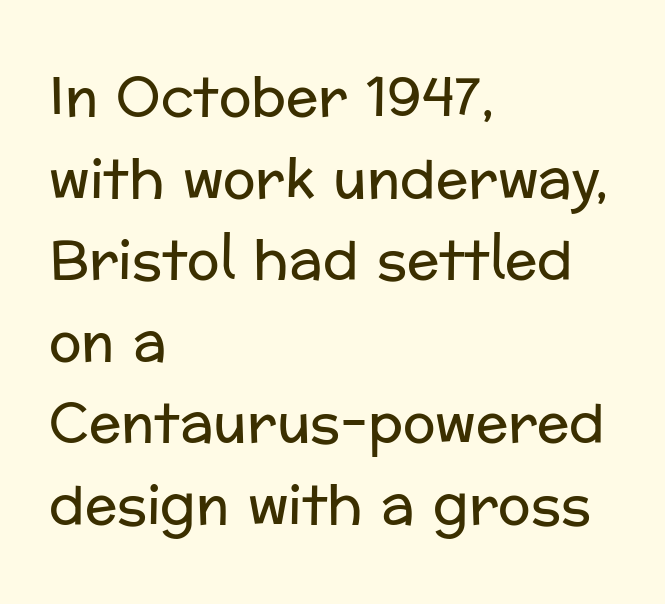
Typeset ragged right — the left edge is the straight one. What stands out about the letter spacing? Nothing — it is the standard amount. Grotesque or geometric, the face here clearly has no serifs. Think of a printed novel: that variable character pitch is what you see here. The line-height multiplier appears to be the usual default.
